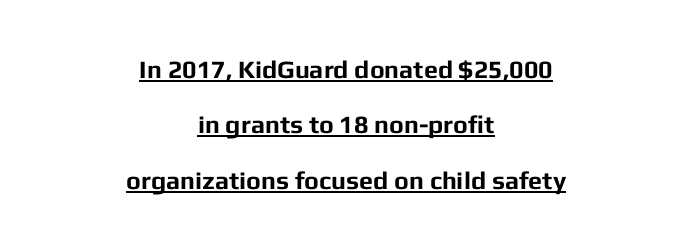
The image shows 25 px bold type, upright; set centered, loose line spacing (2.22x), normal letter spacing, underlined.
